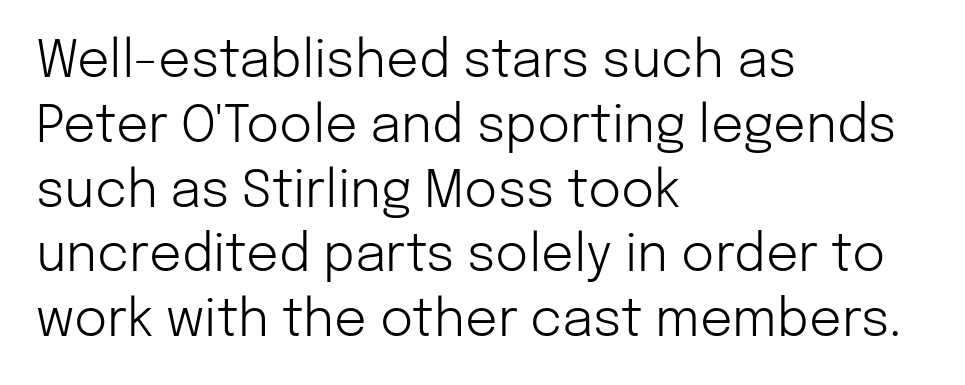
The image shows 51 px light sans-serif type, upright; set left-aligned, normal line spacing (1.27x), normal letter spacing, not underlined; low stroke contrast and a medium x-height.
